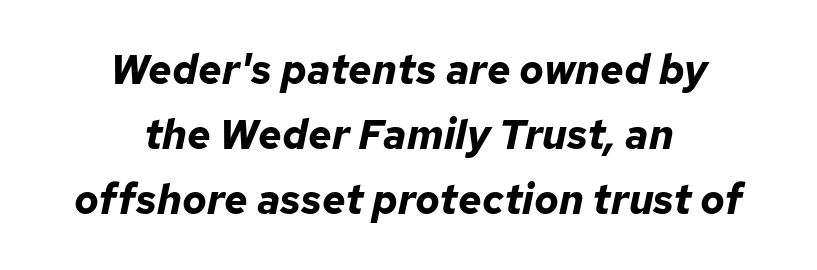
Q: Is the text bold? A: Yes.
Q: Is the text italic (slanted)? A: Yes, it leans right by about 12 degrees.
Q: Is the text underlined? A: No.
Q: How is the paragraph aligned? A: Centered.
Q: Is the spacing between letters normal or unusually wide? A: Normal.
Q: Is the spacing between lines tight, normal or loose? A: Normal.
Q: Width (condensed, normal, or wide)? A: Normal.
Q: Stroke contrast? A: Low.
Q: x-height? A: Medium.
Q: Monospaced? A: No.
